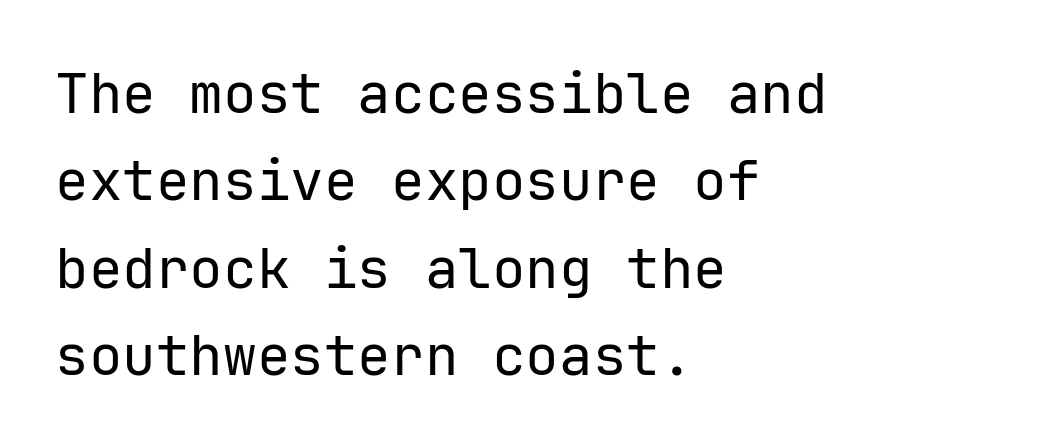
The image shows 56 px regular-weight sans-serif type, upright; set left-aligned, normal line spacing (1.56x), normal letter spacing, not underlined; low stroke contrast and a medium x-height.
